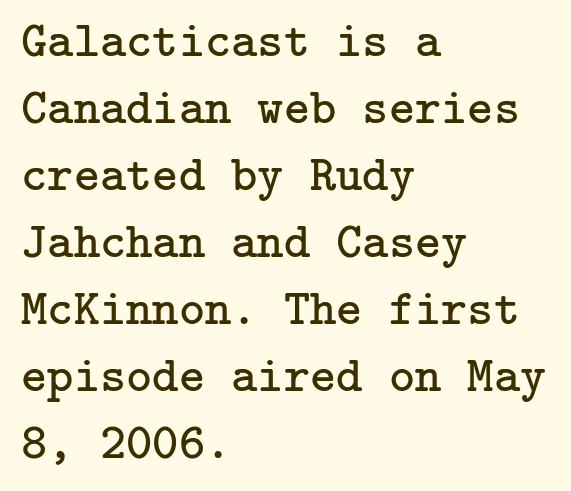
Vertical stems look standard width or narrower in stroke. Does the copy run flush right? No — it runs flush left. No italicization has been applied; the sample stays upright. No extra tracking has been applied to these lines.
